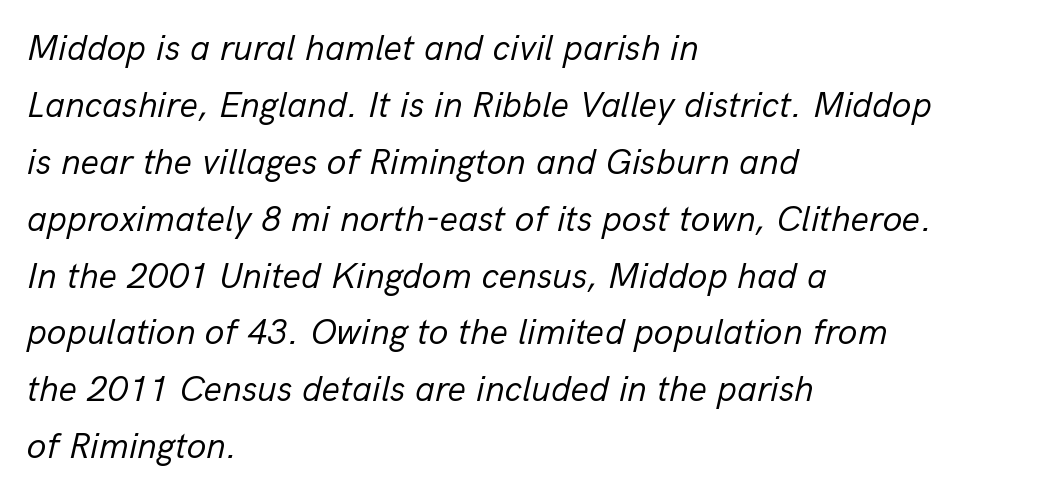
Ink coverage per letter is moderate at most. Honestly, the row spacing looks completely unremarkable. These lines stack with their left ends in a neat column. Each row of text sits above clean, open space.
